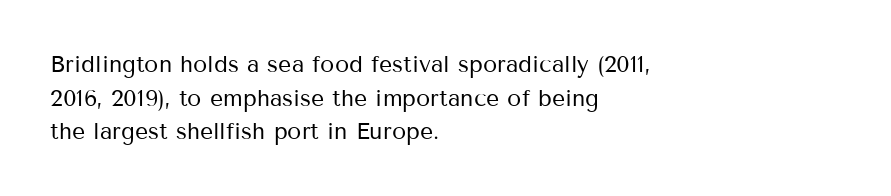
The image shows 23 px text type, upright; set left-aligned, normal line spacing (1.46x), normal letter spacing, not underlined.
